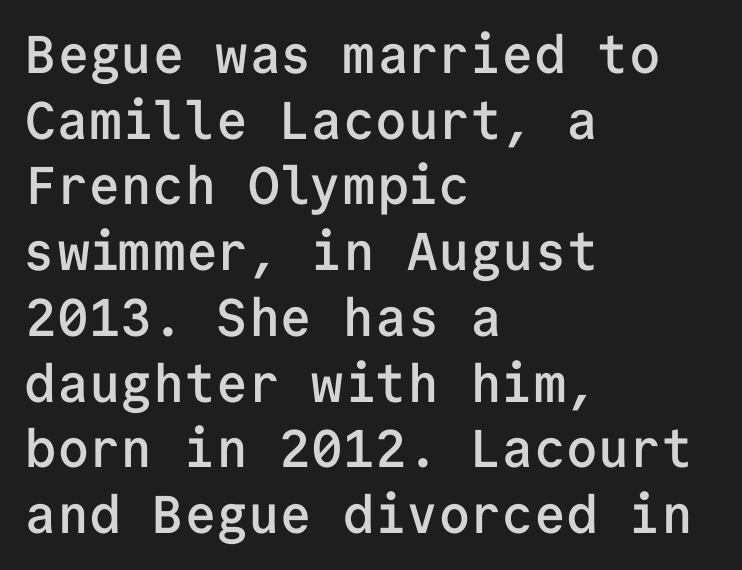
Q: Is the text bold? A: Semi-bold.
Q: Is the text italic (slanted)? A: No, it is upright.
Q: Is the typeface a serif or a sans-serif typeface? A: Sans-serif.
Q: Is the text underlined? A: No.
Q: How is the paragraph aligned? A: Left-aligned.
Q: Is the spacing between letters normal or unusually wide? A: Normal.
Q: Width (condensed, normal, or wide)? A: Normal.
Q: Stroke contrast? A: Low.
Q: x-height? A: Medium.
Q: Monospaced? A: Yes.
